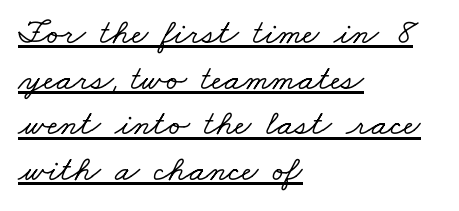
The image shows 36 px wide serif type; set left-aligned, normal line spacing (1.27x), normal letter spacing, underlined; low stroke contrast and a small x-height.
